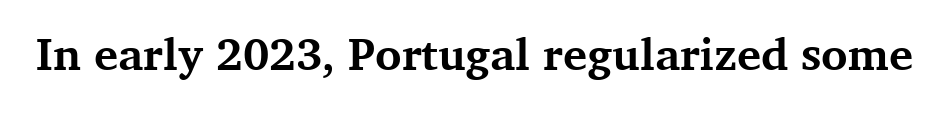
The image shows 45 px bold serif type, upright; set normal letter spacing, not underlined; medium stroke contrast and a medium x-height.
